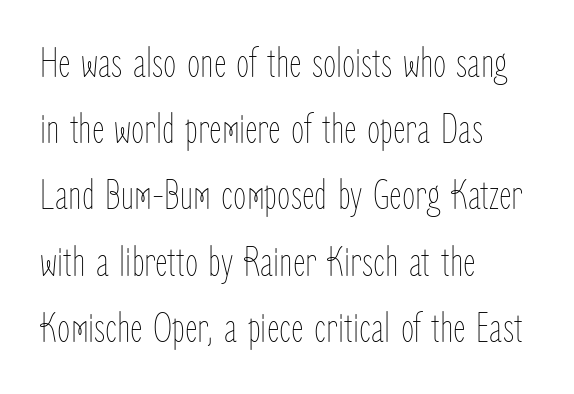
In terms of leading, this rendering sits right in the middle. Every character sits straight up, as roman type does. One-word summary of the alignment: left. Each letter keeps its own natural width here, so spacing adapts to shape.
